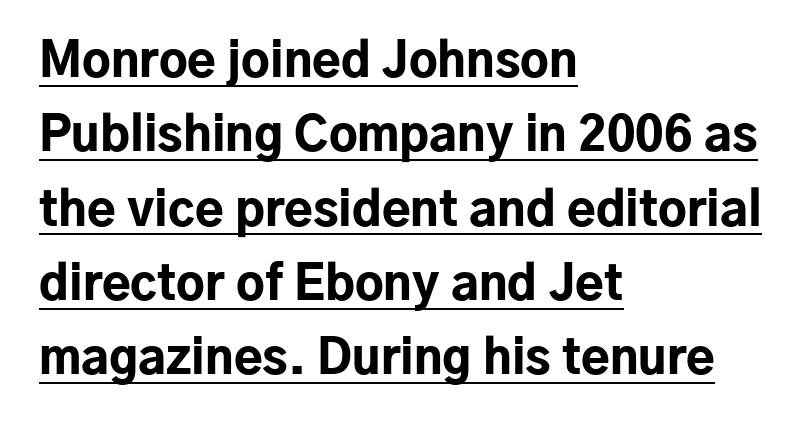
The image shows 47 px bold sans-serif type, upright; set left-aligned, normal line spacing (1.58x), normal letter spacing, underlined; low stroke contrast and a medium x-height.
